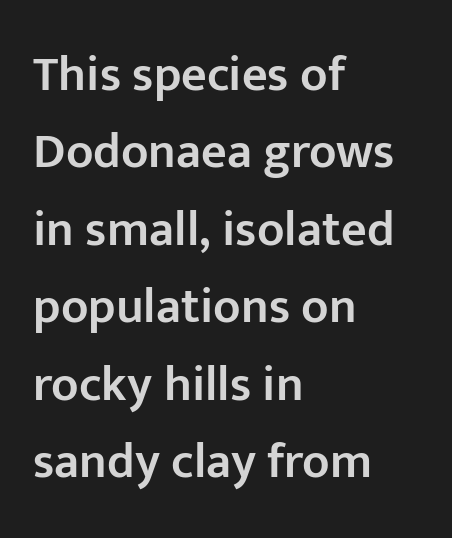
{"serif": "no", "italic": "no", "bold": "semi", "weight": "semibold", "width": "normal", "stroke_contrast": "low", "x_height": "medium", "monospaced": "no", "underline": "no", "align": "left", "line_spacing": "normal", "line_spacing_ratio": 1.55, "letter_spacing": "normal", "letter_spacing_em": 0.0, "glyph_px": 50}
